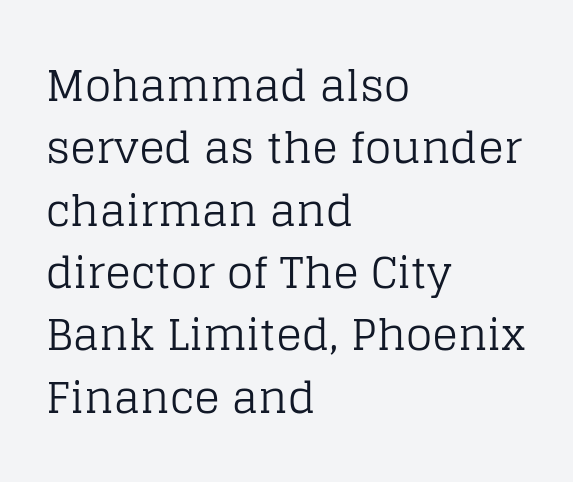
The font sits on the lighter half of the weight spectrum, regular included. Proportional: the letters do not fall into vertical columns. Notice how the stems are strictly vertical — no italics here. Vertically, the passage feels balanced, rows spaced as you'd expect.
